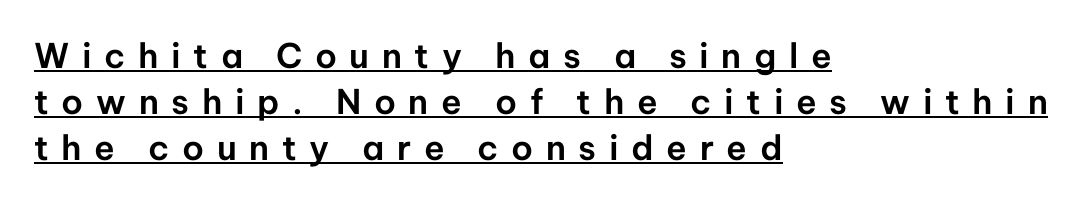
{"serif": "no", "italic": "no", "width": "normal", "stroke_contrast": "low", "x_height": "medium", "monospaced": "no", "underline": "yes", "align": "left", "line_spacing": "normal", "line_spacing_ratio": 1.35, "letter_spacing": "wide", "letter_spacing_em": 0.37, "glyph_px": 34}
